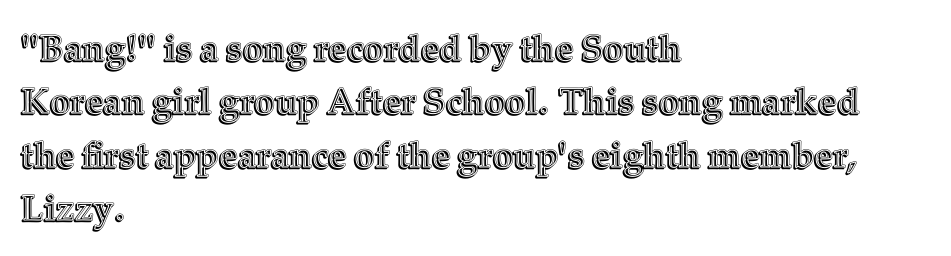
{"italic": "no", "width": "normal", "x_height": "medium", "monospaced": "no", "underline": "no", "align": "left", "line_spacing": "normal", "line_spacing_ratio": 1.48, "letter_spacing": "normal", "letter_spacing_em": 0.0, "glyph_px": 36}
